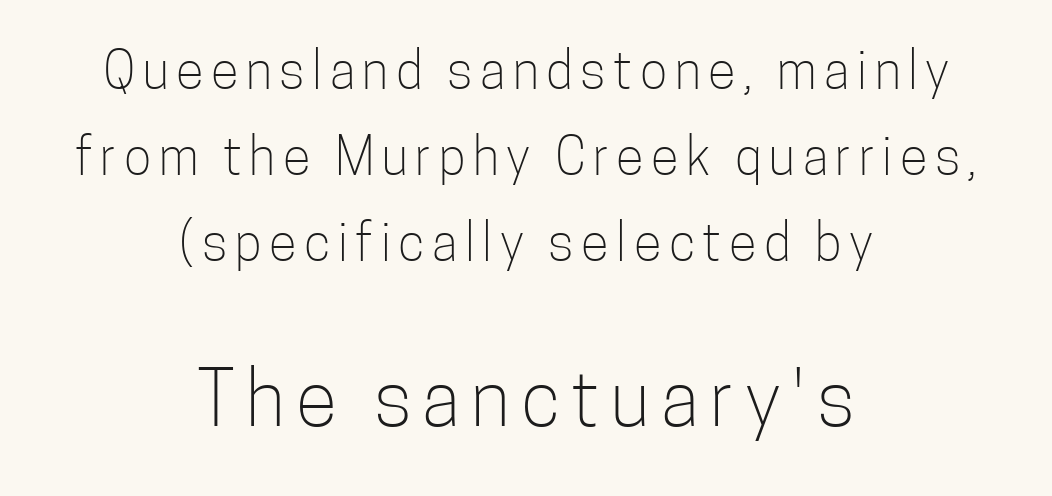
The image shows 76 px light, condensed sans-serif type, upright; set centered, normal line spacing (1.69x), not underlined; the second (bottom) block is 1.49x larger; low stroke contrast and a medium x-height.
